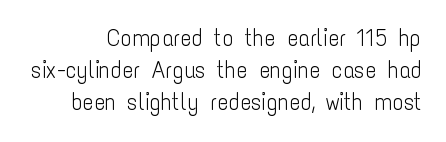
Ascenders rise straight up at ninety degrees. Glyph-to-glyph distance matches everyday printed text. If you measured baseline to baseline, you'd find a middling distance. This is not heavy type; no bold has been used.
